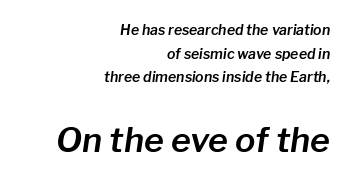
The axis of the letterforms is tilted away from vertical. The foot of each line stays bare and open. The rendering anchors every line to the right-hand side. A typesetter would call this leading conventional body-copy spacing.
